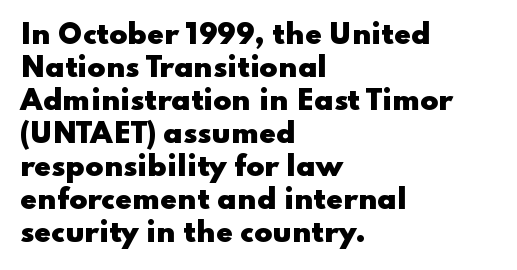
{"italic": "no", "bold": "yes", "underline": "no", "align": "left", "line_spacing_ratio": 1.22, "letter_spacing": "normal", "letter_spacing_em": 0.0, "glyph_px": 27}
